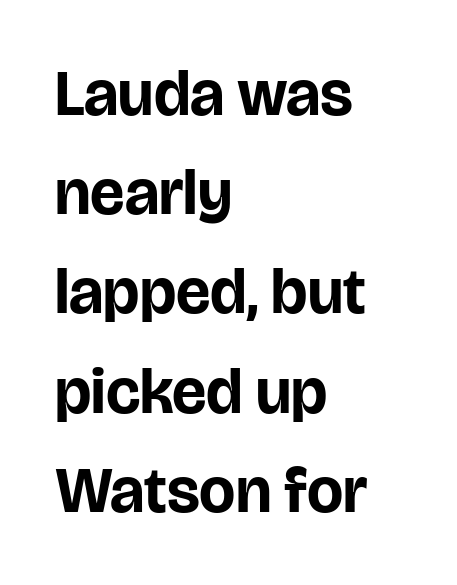
The image shows 64 px bold sans-serif type, upright; set left-aligned, normal line spacing (1.55x), normal letter spacing, not underlined; low stroke contrast and a large x-height.
